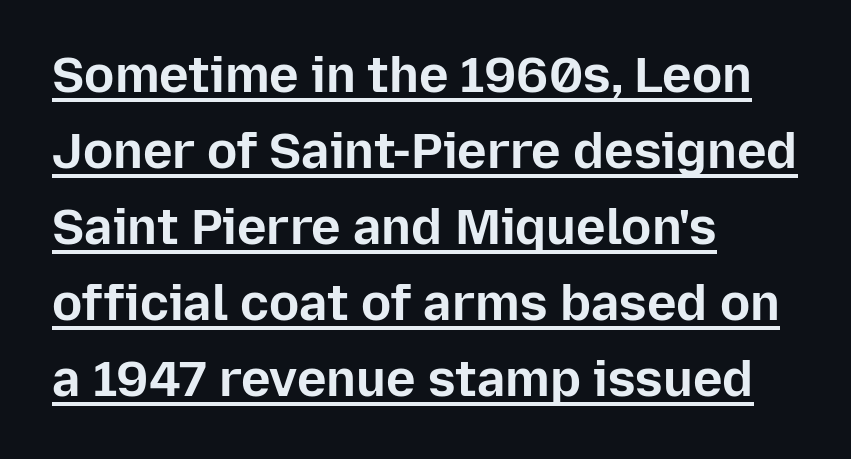
{"serif": "no", "italic": "no", "bold": "yes", "weight": "bold", "width": "normal", "stroke_contrast": "low", "x_height": "medium", "monospaced": "no", "underline": "yes", "align": "left", "line_spacing": "normal", "line_spacing_ratio": 1.52, "letter_spacing": "normal", "letter_spacing_em": 0.0, "glyph_px": 50}
